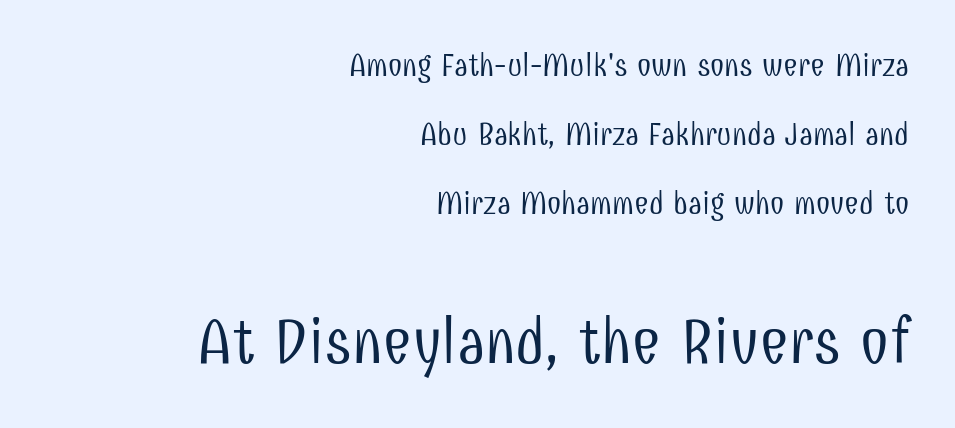
The space directly below the letters is spotless. This is sans-serif lettering, the kind often seen on screens and signage. The face looks like a standard text weight, possibly lighter. The rendering uses natural spacing where letterforms have individual widths. The type is set solid horizontally, with unmodified tracking.
